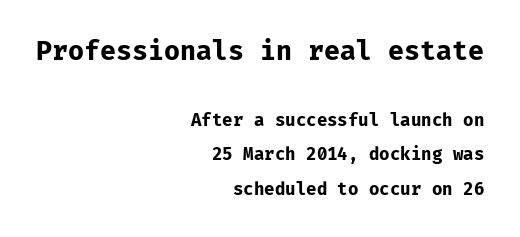
Q: Is the text bold? A: Yes.
Q: Is the text italic (slanted)? A: No, it is upright.
Q: Is the text underlined? A: No.
Q: How is the paragraph aligned? A: Right-aligned.
Q: Is the spacing between letters normal or unusually wide? A: Normal.
Q: Is the spacing between lines tight, normal or loose? A: Loose.
Q: Which block of text is set in a larger size, the first (top) or the second (bottom)? A: The first (top) one.
